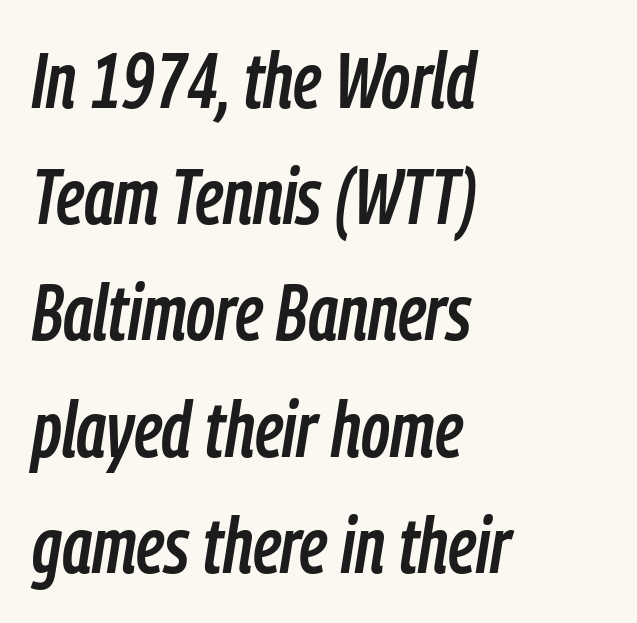
{"italic": "yes", "lean": "right", "slant_degrees": 9, "width": "condensed", "stroke_contrast": "low", "x_height": "medium", "monospaced": "no", "underline": "no", "align": "left", "line_spacing": "normal", "line_spacing_ratio": 1.49, "letter_spacing": "normal", "letter_spacing_em": 0.0, "glyph_px": 78}
